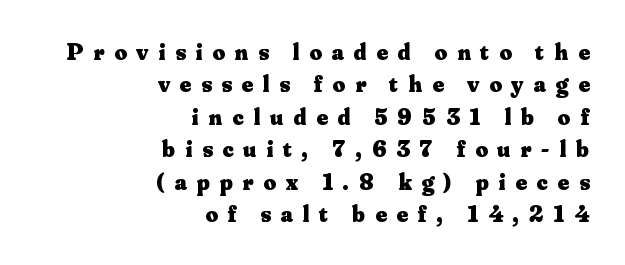
{"italic": "no", "bold": "yes", "underline": "no", "align": "right", "line_spacing": "normal", "line_spacing_ratio": 1.35, "letter_spacing": "wide", "letter_spacing_em": 0.41, "glyph_px": 24}
